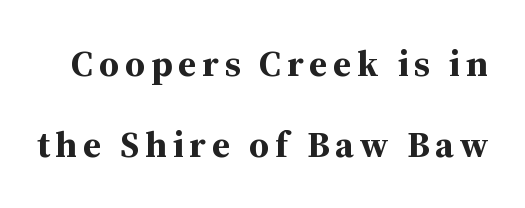
Q: Is the text bold? A: Yes.
Q: Is the text italic (slanted)? A: No, it is upright.
Q: Is the typeface a serif or a sans-serif typeface? A: Serif.
Q: Is the text underlined? A: No.
Q: Is the spacing between lines tight, normal or loose? A: Loose.
Q: Width (condensed, normal, or wide)? A: Normal.
Q: Stroke contrast? A: Medium.
Q: x-height? A: Medium.
Q: Monospaced? A: No.
